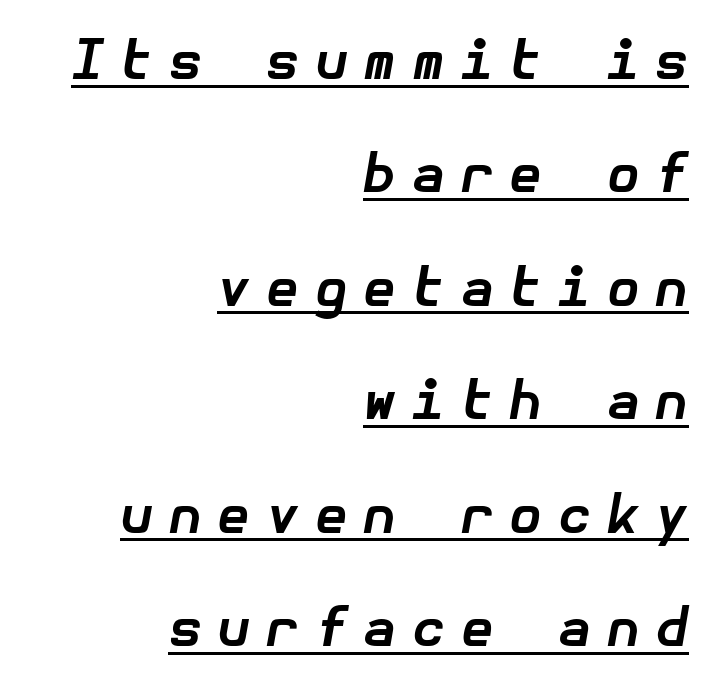
{"italic": "yes", "lean": "right", "slant_degrees": 10, "bold": "yes", "weight": "bold", "width": "normal", "stroke_contrast": "low", "x_height": "medium", "underline": "yes", "align": "right", "line_spacing": "loose", "line_spacing_ratio": 2.14, "letter_spacing": "wide", "letter_spacing_em": 0.3, "glyph_px": 53}
